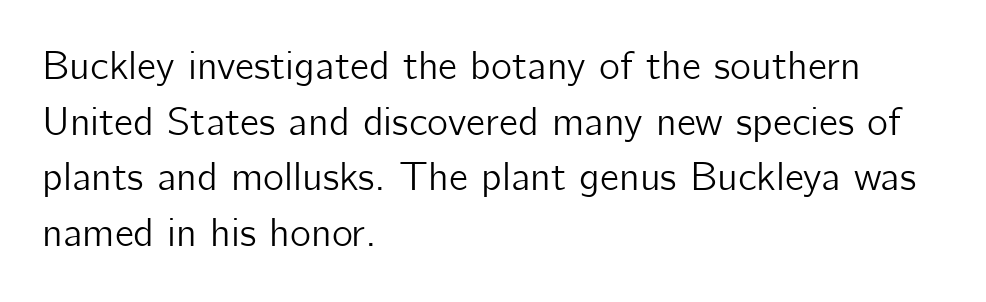
Q: Is the text italic (slanted)? A: No, it is upright.
Q: Is the typeface a serif or a sans-serif typeface? A: Sans-serif.
Q: Is the text underlined? A: No.
Q: How is the paragraph aligned? A: Left-aligned.
Q: Is the spacing between letters normal or unusually wide? A: Normal.
Q: Is the spacing between lines tight, normal or loose? A: Normal.
Q: Width (condensed, normal, or wide)? A: Normal.
Q: Stroke contrast? A: Low.
Q: x-height? A: Medium.
Q: Monospaced? A: No.
